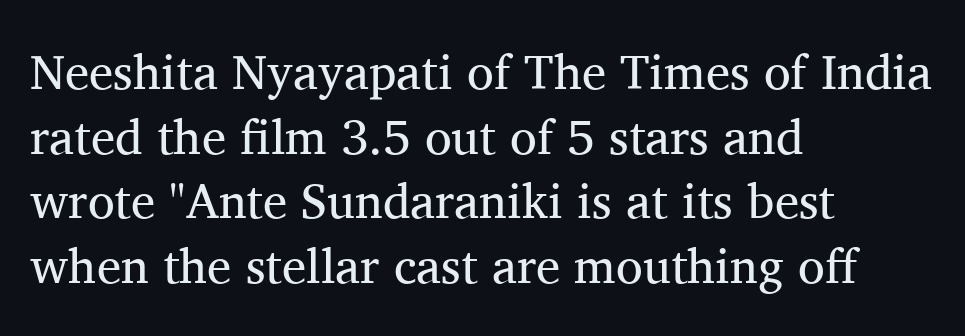
Every stem runs plumb, perpendicular to the baseline. Compared with a centered layout, this one pins lines to the left instead. Tracking value appears to be zero — textbook default spacing. You could not count columns in this text — the font is proportionally spaced.
